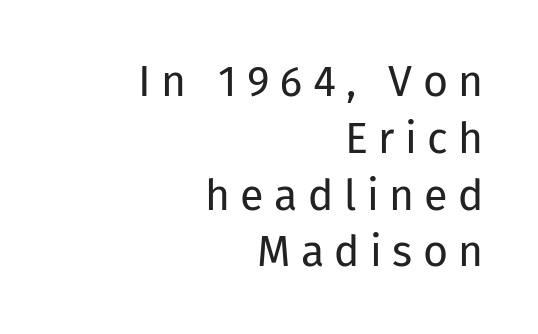
{"serif": "no", "italic": "no", "bold": "no", "weight": "regular", "width": "normal", "stroke_contrast": "low", "x_height": "medium", "monospaced": "no", "underline": "no", "align": "right", "line_spacing": "normal", "line_spacing_ratio": 1.32, "letter_spacing": "wide", "letter_spacing_em": 0.24, "glyph_px": 43}
